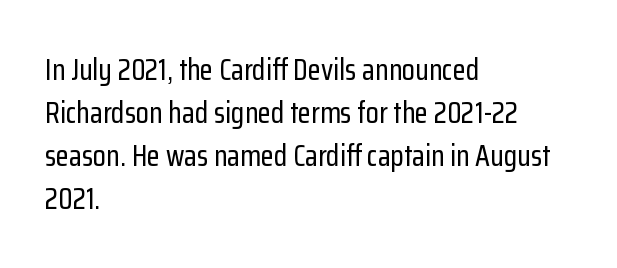
Q: Is the text italic (slanted)? A: No, it is upright.
Q: Is the typeface a serif or a sans-serif typeface? A: Sans-serif.
Q: Is the text underlined? A: No.
Q: How is the paragraph aligned? A: Left-aligned.
Q: Is the spacing between letters normal or unusually wide? A: Normal.
Q: Is the spacing between lines tight, normal or loose? A: Normal.
Q: Width (condensed, normal, or wide)? A: Condensed.
Q: Stroke contrast? A: Low.
Q: x-height? A: Medium.
Q: Monospaced? A: No.
